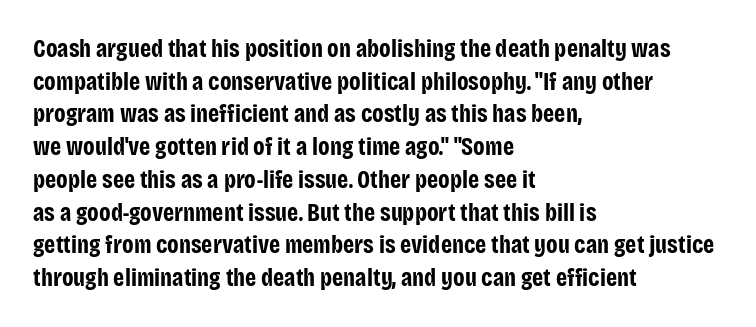
Q: Is the text bold? A: Yes.
Q: Is the text italic (slanted)? A: No, it is upright.
Q: Is the text underlined? A: No.
Q: How is the paragraph aligned? A: Left-aligned.
Q: Is the spacing between letters normal or unusually wide? A: Normal.
Q: Is the spacing between lines tight, normal or loose? A: Normal.
